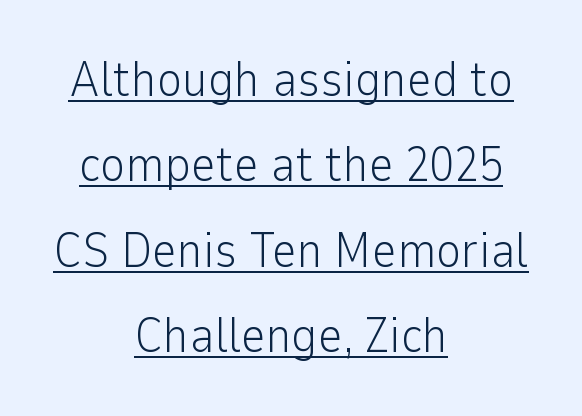
The image shows 49 px light sans-serif type, upright; set centered, line spacing 1.74x, normal letter spacing, underlined; low stroke contrast and a medium x-height.
